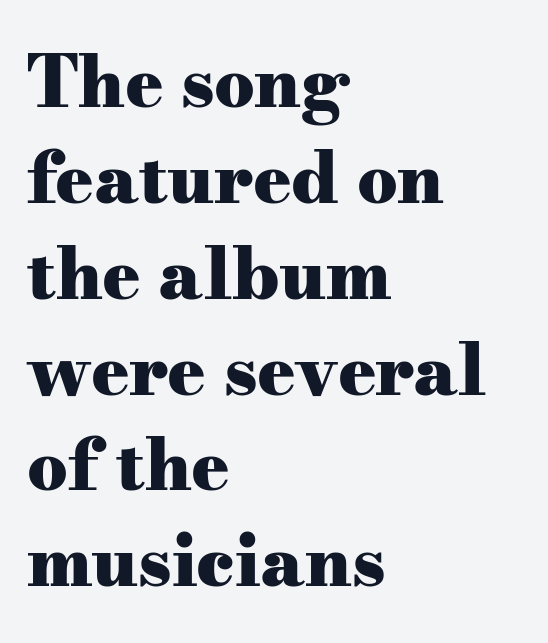
Q: Is the text bold? A: Yes.
Q: Is the text italic (slanted)? A: No, it is upright.
Q: Is the typeface a serif or a sans-serif typeface? A: Serif.
Q: Is the text underlined? A: No.
Q: How is the paragraph aligned? A: Left-aligned.
Q: Is the spacing between letters normal or unusually wide? A: Normal.
Q: Is the spacing between lines tight, normal or loose? A: Normal.
Q: Width (condensed, normal, or wide)? A: Wide.
Q: Stroke contrast? A: Medium.
Q: x-height? A: Small.
Q: Monospaced? A: No.
